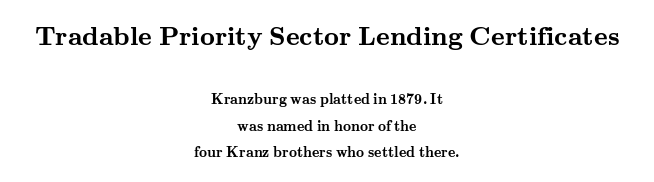
Q: Is the text bold? A: Yes.
Q: Is the text italic (slanted)? A: No, it is upright.
Q: Is the text underlined? A: No.
Q: How is the paragraph aligned? A: Centered.
Q: Is the spacing between letters normal or unusually wide? A: Normal.
Q: Is the spacing between lines tight, normal or loose? A: Loose.
Q: Which block of text is set in a larger size, the first (top) or the second (bottom)? A: The first (top) one.
